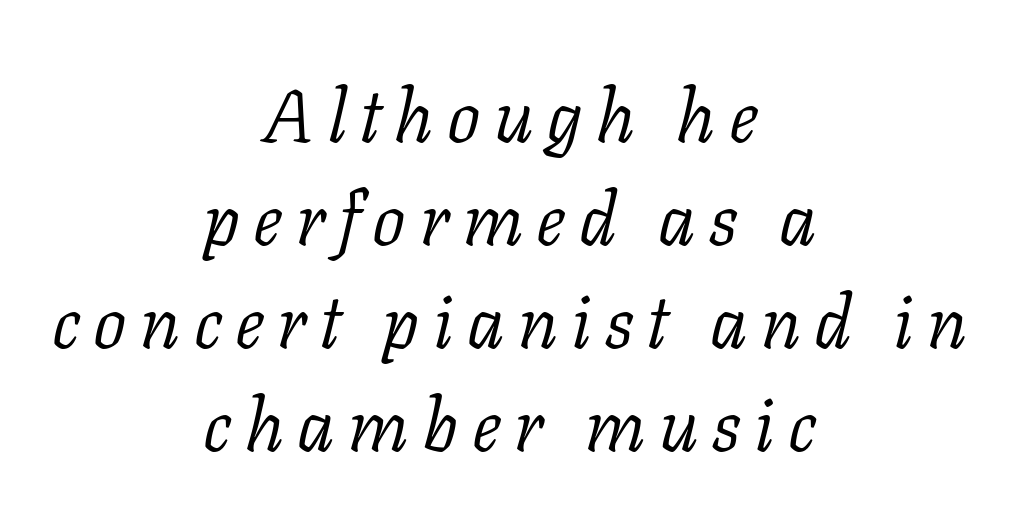
Compared with a flush-left layout, this one balances lines on the center instead. The specimen omits any rule beneath the text block's lines. The letters carry serifs — small finishing strokes at the ends of their stems. Stroke thickness stays within the range of a standard reading face or lighter. If you drew a line through each stem, it would be angled. Vertically, the passage feels balanced, rows spaced as you'd expect.
